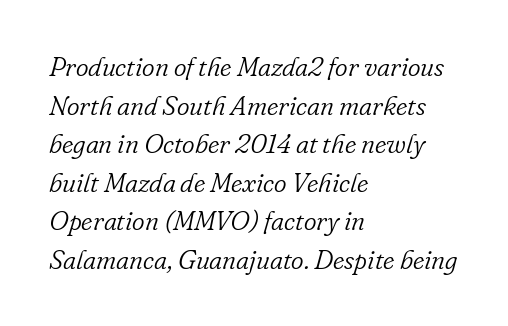
Q: Is the text bold? A: No.
Q: Is the text italic (slanted)? A: Yes, it leans right by about 16 degrees.
Q: Is the text underlined? A: No.
Q: How is the paragraph aligned? A: Left-aligned.
Q: Is the spacing between letters normal or unusually wide? A: Normal.
Q: Is the spacing between lines tight, normal or loose? A: Normal.
